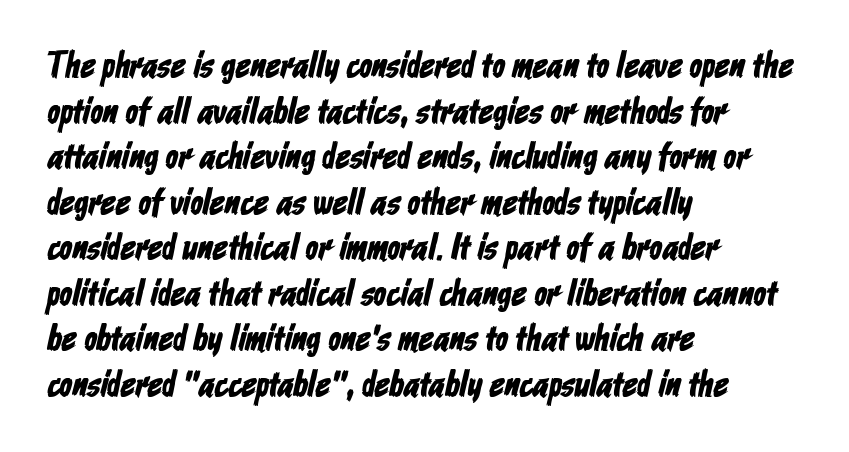
Q: Is the typeface a serif or a sans-serif typeface? A: Sans-serif.
Q: Is the text underlined? A: No.
Q: How is the paragraph aligned? A: Left-aligned.
Q: Is the spacing between letters normal or unusually wide? A: Normal.
Q: Width (condensed, normal, or wide)? A: Condensed.
Q: Stroke contrast? A: Low.
Q: x-height? A: Medium.
Q: Monospaced? A: No.
